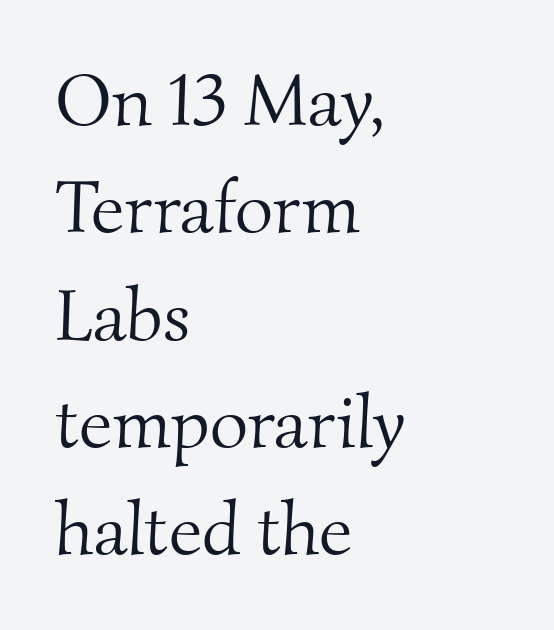
Short and long lines alike share a common starting point at left. Standard letterfit; no display-style spreading of the glyphs. The letters advance in unequal steps, a hallmark of proportional type. This block has exactly the height ordinary leading produces. Descenders hang freely into open space.
